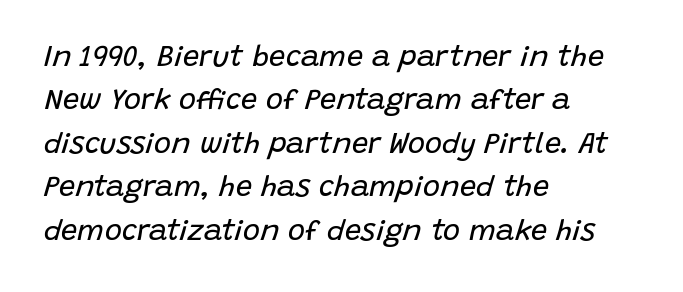
The letters look calm and open, with moderate or lighter stems. Alignment: flush left. The rendering applies a slant to the glyphs. The lines sit at an ordinary, default distance from one another.
